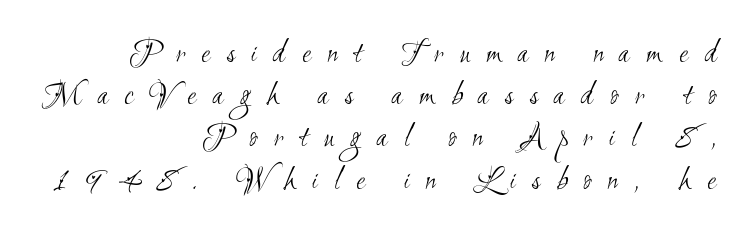
{"serif": "no", "bold": "no", "weight": "light", "width": "condensed", "stroke_contrast": "medium", "x_height": "small", "monospaced": "no", "underline": "no", "align": "right", "line_spacing": "normal", "line_spacing_ratio": 1.28, "letter_spacing": "wide", "letter_spacing_em": 0.49, "glyph_px": 33}
